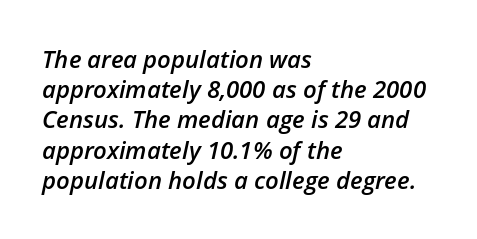
It's the slanting kind of type. Tracking here is standard; glyphs follow each other at the usual distance. These lines stack with their left ends in a neat column. Leading: standard.
